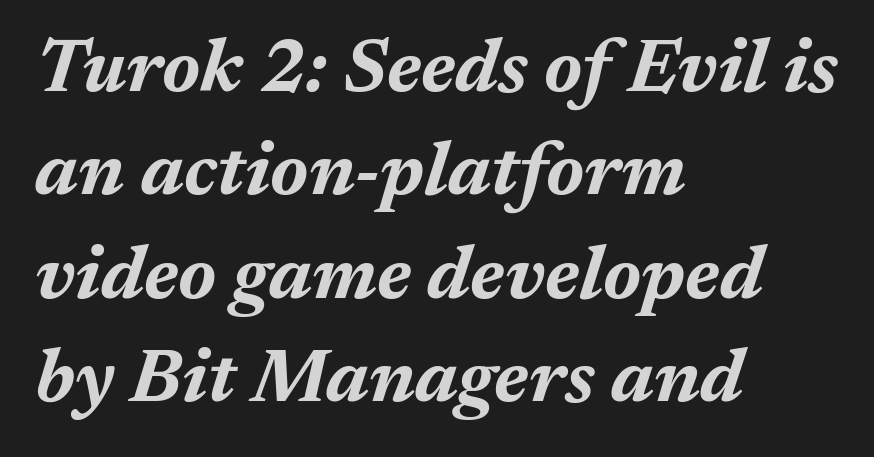
Q: Is the text bold? A: Yes.
Q: Is the text italic (slanted)? A: Yes, it leans right by about 17 degrees.
Q: Is the text underlined? A: No.
Q: How is the paragraph aligned? A: Left-aligned.
Q: Is the spacing between letters normal or unusually wide? A: Normal.
Q: Is the spacing between lines tight, normal or loose? A: Normal.
Q: Width (condensed, normal, or wide)? A: Normal.
Q: Stroke contrast? A: Medium.
Q: x-height? A: Medium.
Q: Monospaced? A: No.
